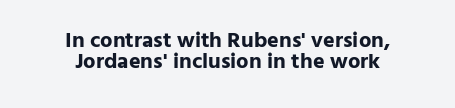
Closely set lines give the paragraph a compact silhouette. The glyphs are unaccompanied by any horizontal stroke below them. Summary of weight: heavy, a full bold. The lines are quadded center.
